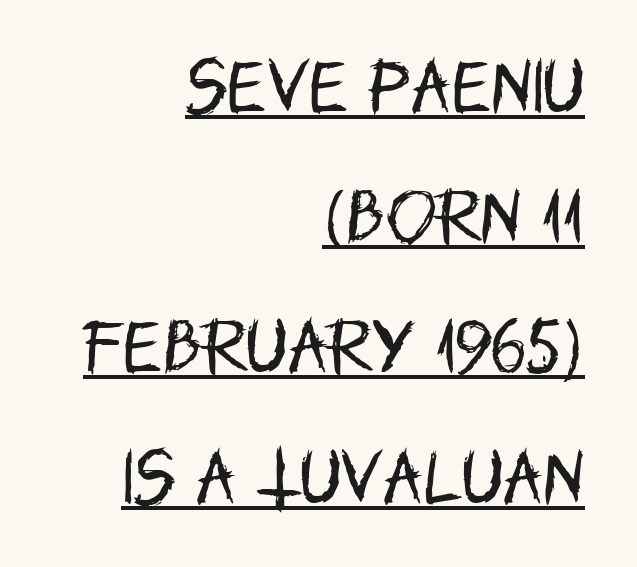
{"serif": "no", "italic": "no", "bold": "no", "weight": "regular", "width": "condensed", "stroke_contrast": "low", "x_height": "large", "monospaced": "no", "underline": "yes", "align": "right", "line_spacing": "loose", "line_spacing_ratio": 2.17, "letter_spacing": "normal", "letter_spacing_em": 0.0, "glyph_px": 60}
